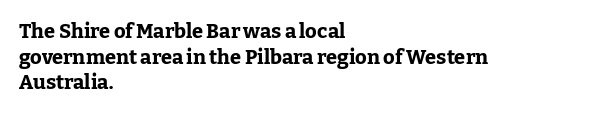
{"italic": "no", "bold": "yes", "underline": "no", "align": "left", "line_spacing": "normal", "line_spacing_ratio": 1.28, "letter_spacing": "normal", "letter_spacing_em": 0.0, "glyph_px": 20}
